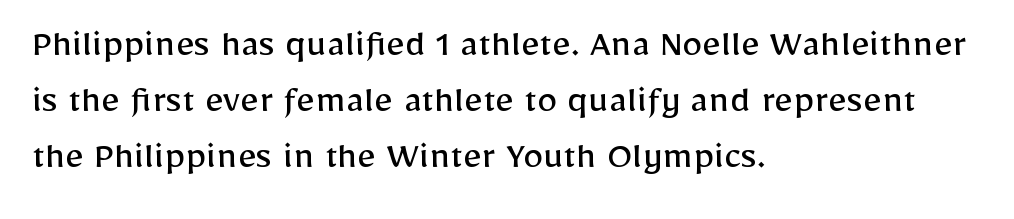
{"serif": "no", "italic": "no", "bold": "no", "weight": "regular", "width": "normal", "stroke_contrast": "low", "x_height": "medium", "monospaced": "no", "underline": "no", "align": "left", "line_spacing": "normal", "line_spacing_ratio": 1.37, "letter_spacing": "normal", "letter_spacing_em": 0.0, "glyph_px": 41}
